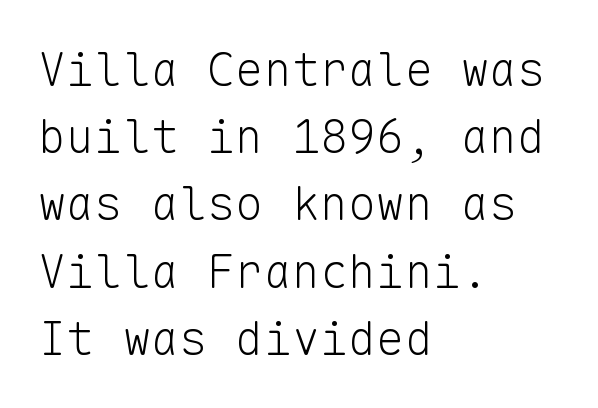
Q: Is the text bold? A: No.
Q: Is the text italic (slanted)? A: No, it is upright.
Q: Is the typeface a serif or a sans-serif typeface? A: Sans-serif.
Q: Is the text underlined? A: No.
Q: How is the paragraph aligned? A: Left-aligned.
Q: Is the spacing between letters normal or unusually wide? A: Normal.
Q: Is the spacing between lines tight, normal or loose? A: Normal.
Q: Width (condensed, normal, or wide)? A: Normal.
Q: Stroke contrast? A: Low.
Q: x-height? A: Medium.
Q: Monospaced? A: Yes.
